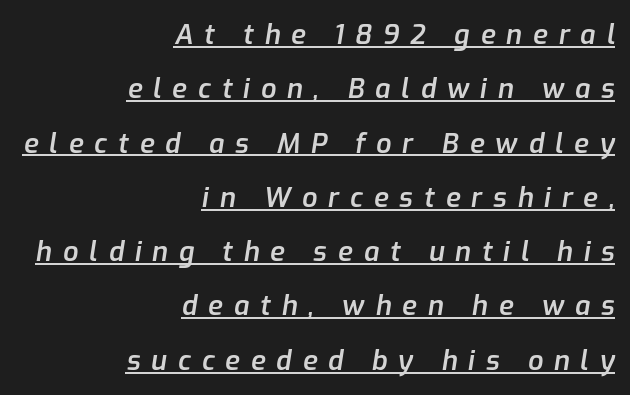
{"italic": "yes", "lean": "right", "slant_degrees": 9, "bold": "semi", "underline": "yes", "align": "right", "line_spacing": "loose", "line_spacing_ratio": 2.01, "letter_spacing": "wide", "letter_spacing_em": 0.4, "glyph_px": 27}
